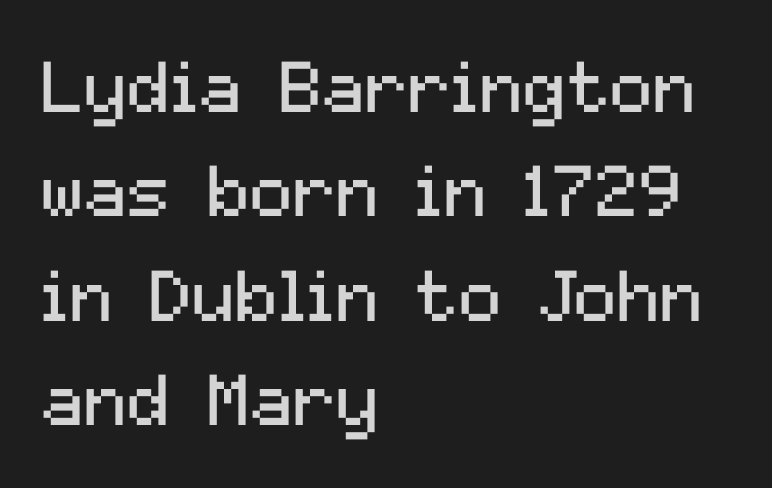
{"serif": "no", "italic": "no", "bold": "no", "weight": "regular", "width": "normal", "stroke_contrast": "medium", "x_height": "medium", "monospaced": "no", "underline": "no", "align": "left", "line_spacing": "normal", "line_spacing_ratio": 1.45, "letter_spacing": "normal", "letter_spacing_em": 0.0, "glyph_px": 72}
